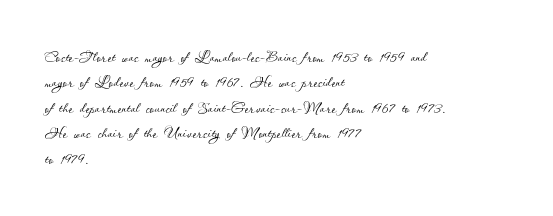
Q: Is the text bold? A: No.
Q: Is the text italic (slanted)? A: Yes.
Q: Is the text underlined? A: No.
Q: How is the paragraph aligned? A: Left-aligned.
Q: Is the spacing between letters normal or unusually wide? A: Normal.
